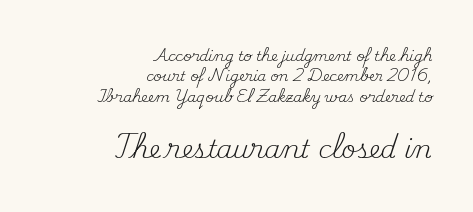
{"bold": "no", "underline": "no", "align": "right", "line_spacing": "normal", "line_spacing_ratio": 1.45, "letter_spacing": "normal", "letter_spacing_em": 0.0, "larger_block": "second", "size_ratio": 1.79, "glyph_px": 25}
